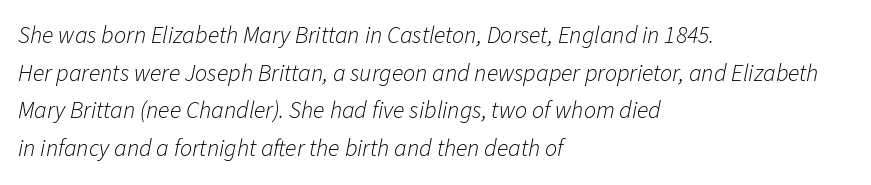
It's the slanting kind of type. The gap between lines stays unmarked. How are the letters spaced? Ordinarily, with no added tracking. No letter is thick-stroked: the sample isn't bold. The lines sit at an ordinary, default distance from one another. The passage is arranged the way most books set body copy — flush left.
